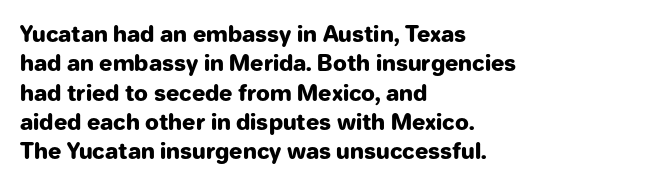
The image shows 22 px bold type, upright; set left-aligned, normal line spacing (1.33x), normal letter spacing, not underlined.
